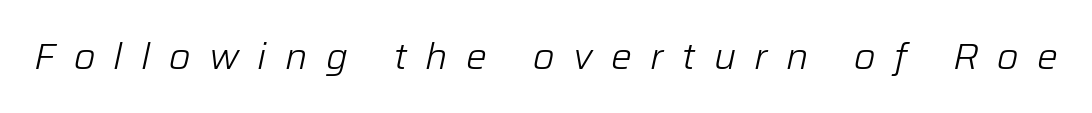
The image shows 37 px light type, italic (leaning right); set unusually wide letter spacing (+0.5 em), not underlined; low stroke contrast and a medium x-height.
